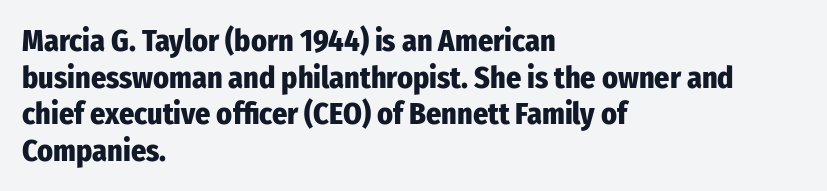
The characters display no serif detailing; their extremities are plain. Lines of text with bare space underneath. Looks like regular typesetting: each glyph gets only the width it needs. Casual observation: everything's shoved over to the left. In terms of weight, the rendering is a true, heavy bold.
